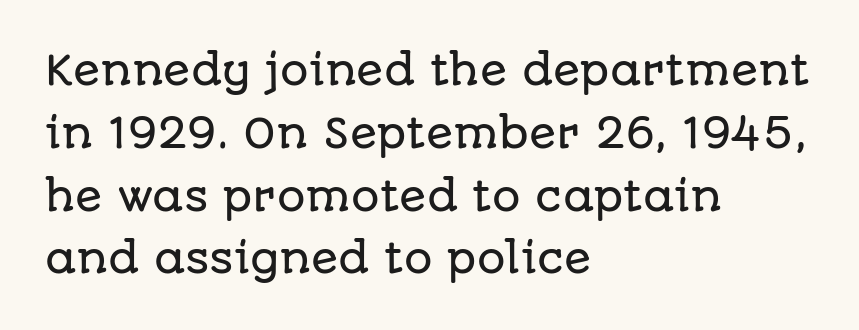
The rendering uses natural spacing where letterforms have individual widths. If you measured baseline to baseline, you'd find a middling distance. The axis of the letterforms is exactly vertical. Tracking here is standard; glyphs follow each other at the usual distance. The rendering anchors every line to the left-hand side. No word sits above an underline.
